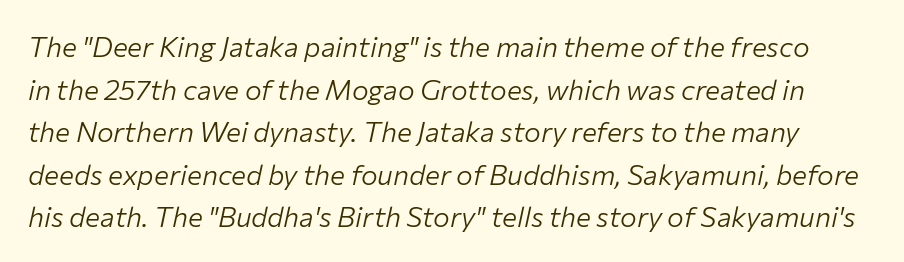
{"italic": "yes", "lean": "right", "slant_degrees": 12, "bold": "no", "weight": "light", "width": "normal", "stroke_contrast": "low", "x_height": "medium", "monospaced": "no", "underline": "no", "line_spacing": "normal", "line_spacing_ratio": 1.52, "letter_spacing": "normal", "letter_spacing_em": 0.0, "glyph_px": 28}
